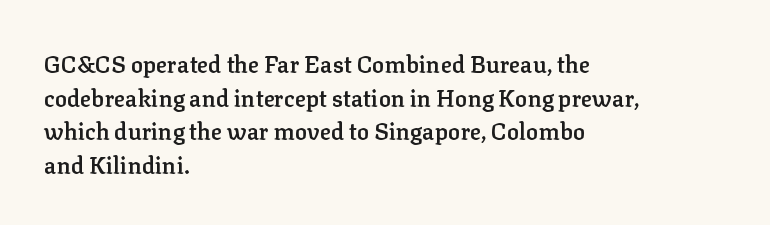
{"italic": "no", "bold": "semi", "underline": "no", "align": "left", "line_spacing": "normal", "line_spacing_ratio": 1.46, "letter_spacing": "normal", "letter_spacing_em": 0.0, "glyph_px": 23}
